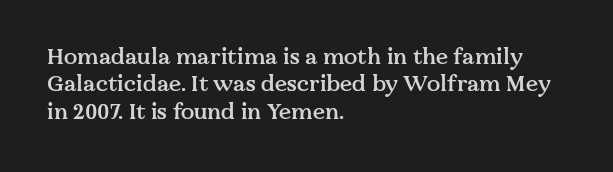
Horizontal bands of white between lines are of average thickness. The rendering keeps characters at their native spacing. The rendering anchors every line to the left-hand side. The type sits square on the baseline with zero lean.
